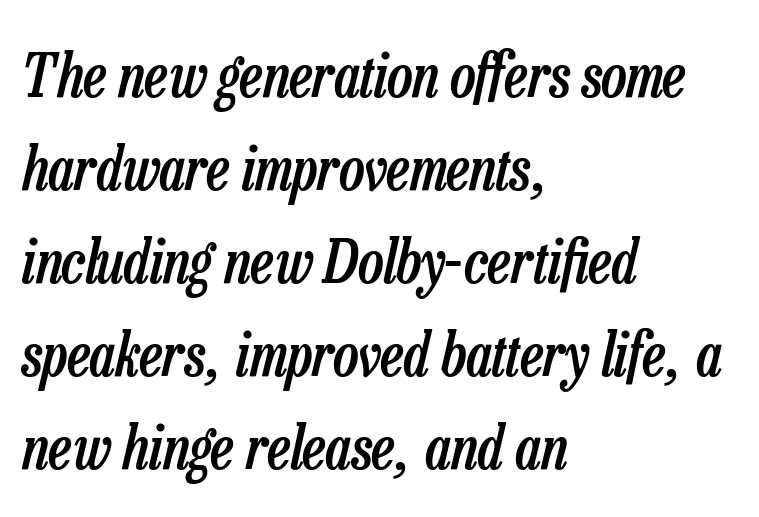
{"italic": "yes", "lean": "right", "slant_degrees": 13, "bold": "semi", "weight": "semibold", "width": "condensed", "stroke_contrast": "low", "x_height": "medium", "monospaced": "no", "underline": "no", "align": "left", "line_spacing": "normal", "line_spacing_ratio": 1.55, "letter_spacing": "normal", "letter_spacing_em": 0.0, "glyph_px": 60}
